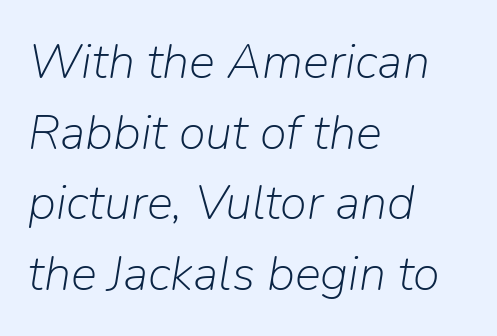
Plain, unruled lines of type. This sample is left-justified, so line endings fall wherever the words run out. The axis of the letterforms is tilted away from vertical. A quiet, ordinary-to-light weight characterises the typeface.
